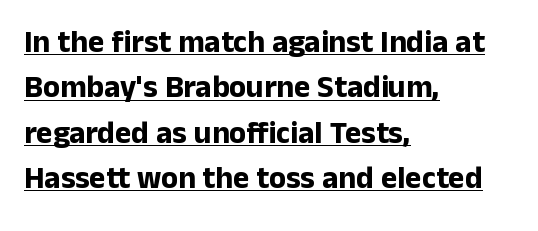
The image shows 31 px bold sans-serif type, upright; set left-aligned, normal line spacing (1.46x), normal letter spacing, underlined; low stroke contrast and a medium x-height.
